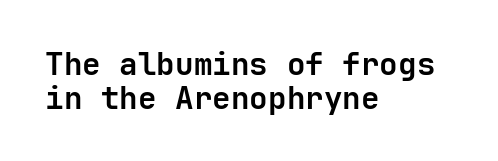
The zone under the glyphs is completely vacant. On the weight axis this lands at bold, roughly 700. Horizontally, the lines are justified to the leading edge only. Successive baselines arrive quickly, one right under another. In terms of letterform style, serifs are entirely absent.
